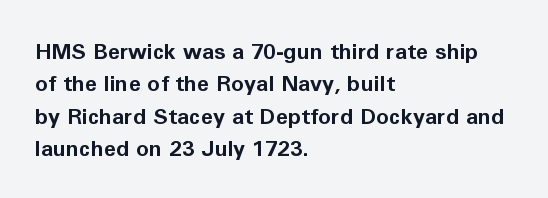
The image shows 22 px bold type, upright; set left-aligned, normal line spacing (1.47x), normal letter spacing, not underlined.
